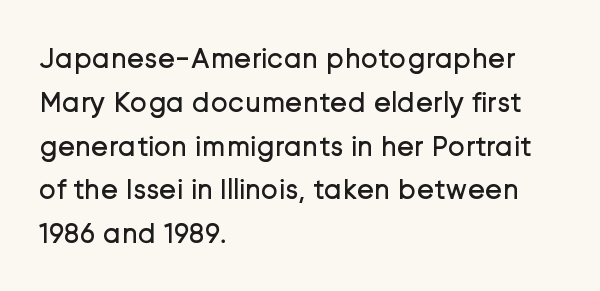
The image shows 29 px regular-weight sans-serif type, upright; set left-aligned, normal line spacing (1.51x), normal letter spacing, not underlined; low stroke contrast and a medium x-height.
